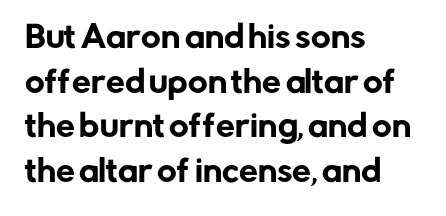
Does the copy run flush right? No — it runs flush left. A typesetter would call this leading conventional body-copy spacing. Lines of text with bare space underneath. The font family rendered here belongs to the sans-serif group. Varying glyph widths throughout — classic text-font behaviour.
